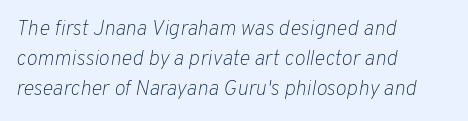
Check the space under the baseline: it is left empty. Characters follow at the spacing the type designer built in. Short and long lines alike share a common starting point at left. The typeface has the unassuming heft of standard copy or less. These lines sit exactly where default settings would place them.
